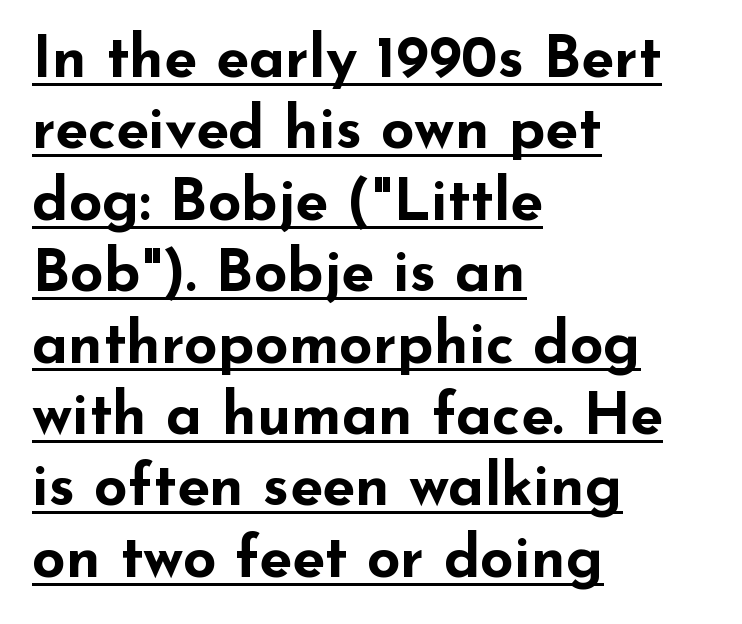
The image shows 59 px bold, wide sans-serif type, upright; set left-aligned, line spacing 1.21x, normal letter spacing, underlined; low stroke contrast and a small x-height.
